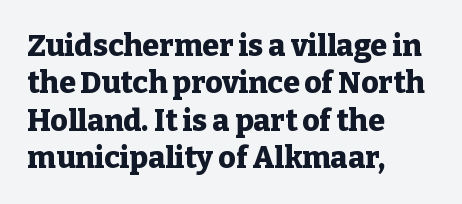
Each word holds together tightly as a unit, with standard inter-letter gaps. You can tell from the footed stems that serif type was used. Quick note: underline off. Quick note: not italic, upright. Which margin do the lines hug? The left one — the right edge is uneven. Does the weight exceed regular? Yes, all the way to bold.
